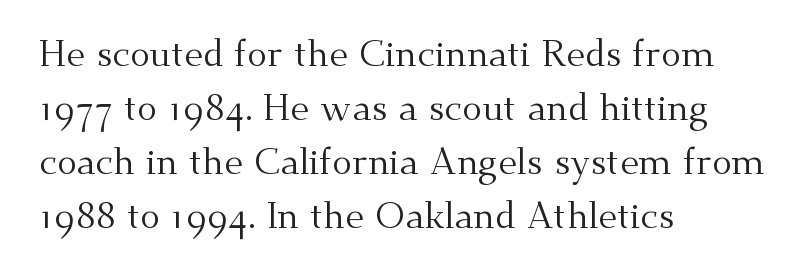
The image shows 37 px regular-weight serif type, upright; set left-aligned, normal line spacing (1.46x), normal letter spacing, not underlined; medium stroke contrast and a small x-height.
